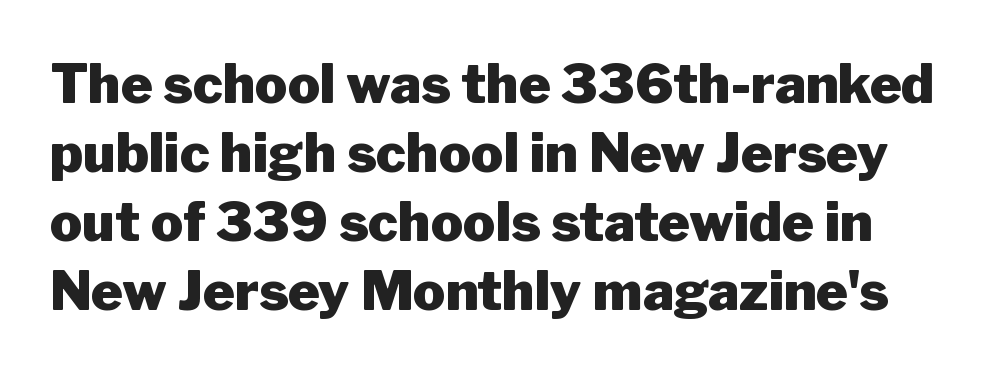
{"serif": "no", "italic": "no", "bold": "yes", "weight": "heavy", "width": "normal", "stroke_contrast": "low", "x_height": "medium", "monospaced": "no", "underline": "no", "line_spacing": "normal", "line_spacing_ratio": 1.28, "letter_spacing": "normal", "letter_spacing_em": 0.0, "glyph_px": 54}
